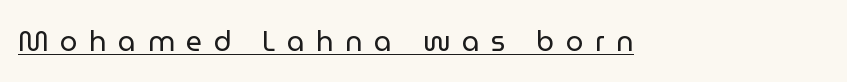
Q: Is the text bold? A: No.
Q: Is the text italic (slanted)? A: No, it is upright.
Q: Is the typeface a serif or a sans-serif typeface? A: Sans-serif.
Q: Is the text underlined? A: Yes.
Q: Is the spacing between letters normal or unusually wide? A: Unusually wide.
Q: Width (condensed, normal, or wide)? A: Normal.
Q: Stroke contrast? A: Low.
Q: x-height? A: Medium.
Q: Monospaced? A: No.
